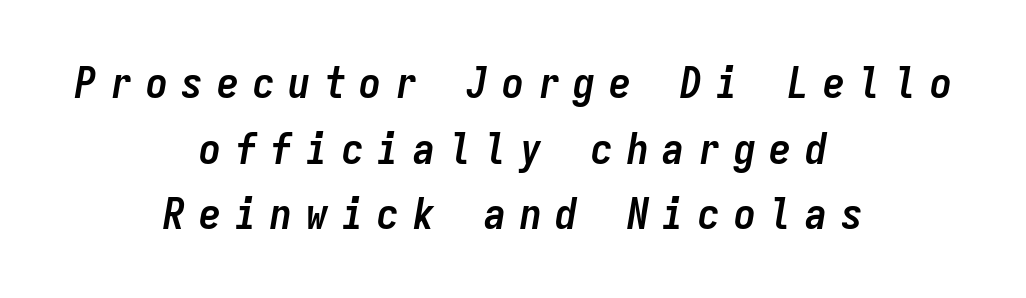
The image shows 44 px semibold, condensed type, italic (leaning right), monospaced; set centered, normal line spacing (1.49x), unusually wide letter spacing (+0.31 em), not underlined; low stroke contrast and a medium x-height.
